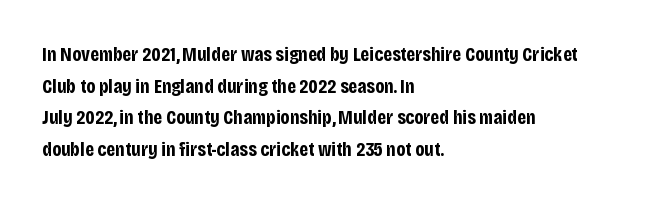
If you drew a line through each stem, it would be perfectly vertical. Nobody drew a line under any word here. A full-strength bold gives these letters their thick strokes. Honestly, the letter spacing is just normal — you wouldn't notice it. Left-aligned paragraph, ragged on the right.
